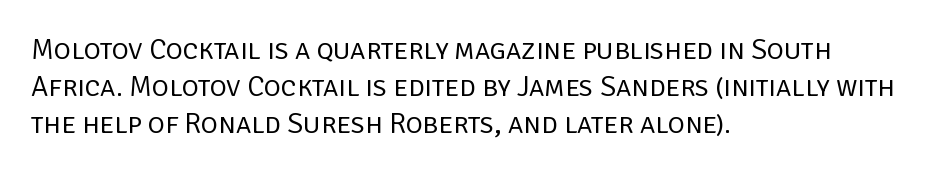
Q: Is the text bold? A: No.
Q: Is the text italic (slanted)? A: No, it is upright.
Q: Is the typeface a serif or a sans-serif typeface? A: Sans-serif.
Q: Is the text underlined? A: No.
Q: How is the paragraph aligned? A: Left-aligned.
Q: Is the spacing between letters normal or unusually wide? A: Normal.
Q: Is the spacing between lines tight, normal or loose? A: Normal.
Q: Width (condensed, normal, or wide)? A: Normal.
Q: Stroke contrast? A: Low.
Q: x-height? A: Large.
Q: Monospaced? A: No.
